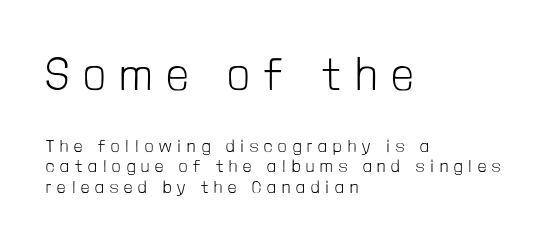
{"serif": "no", "italic": "no", "bold": "no", "weight": "light", "width": "condensed", "stroke_contrast": "low", "x_height": "medium", "monospaced": "no", "underline": "no", "align": "left", "line_spacing": "tight", "line_spacing_ratio": 1.12, "letter_spacing": "wide", "letter_spacing_em": 0.34, "larger_block": "first", "size_ratio": 2.56, "glyph_px": 46}
